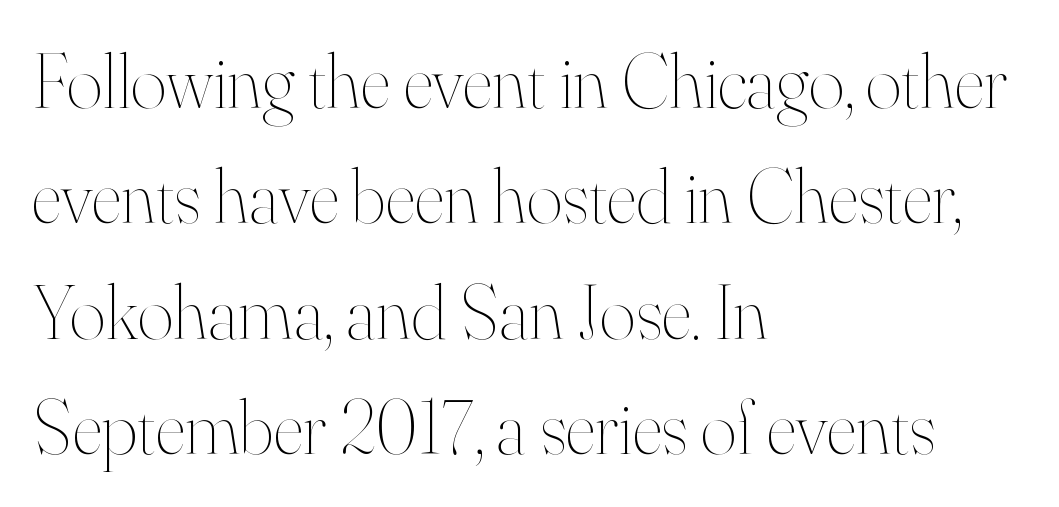
The baseline area is clear. The rendering uses natural spacing where letterforms have individual widths. Heaviness? Minimal to ordinary, like unemphasized prose. Normally led — the rows are evenly, conventionally spaced. Style check: upright.
